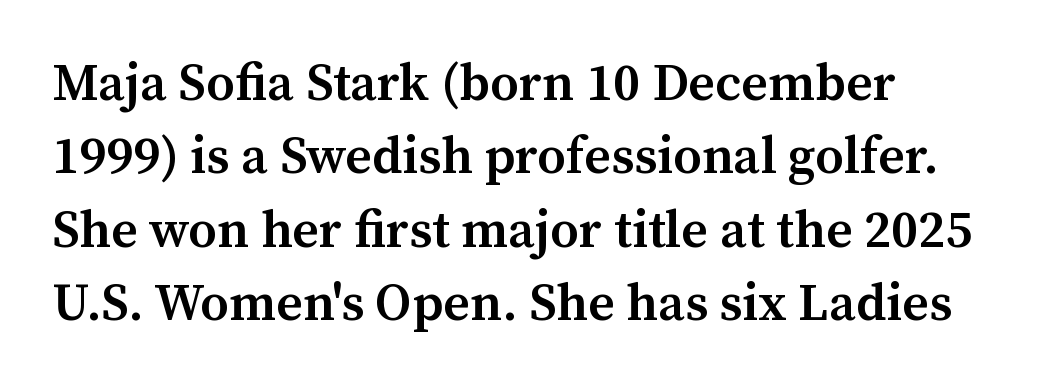
Q: Is the text bold? A: Semi-bold.
Q: Is the text italic (slanted)? A: No, it is upright.
Q: Is the typeface a serif or a sans-serif typeface? A: Serif.
Q: Is the text underlined? A: No.
Q: How is the paragraph aligned? A: Left-aligned.
Q: Is the spacing between letters normal or unusually wide? A: Normal.
Q: Is the spacing between lines tight, normal or loose? A: Normal.
Q: Width (condensed, normal, or wide)? A: Normal.
Q: Stroke contrast? A: Medium.
Q: x-height? A: Medium.
Q: Monospaced? A: No.
